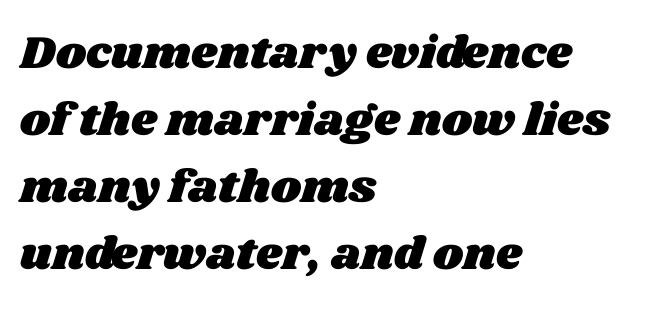
This block has exactly the height ordinary leading produces. Which margin do the lines hug? The left one — the right edge is uneven. Glyph-to-glyph distance matches everyday printed text. Is this a fixed-width face? No — the glyphs have proportional, varying widths. The space directly below the letters is spotless.
